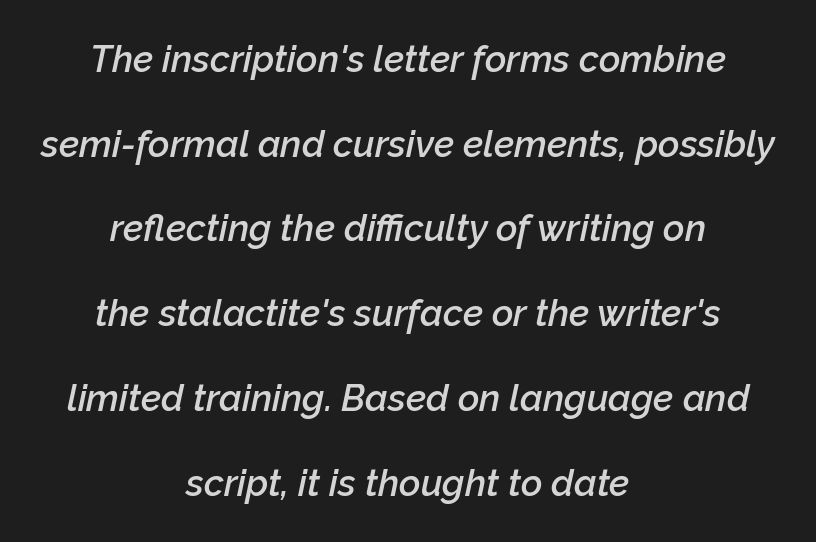
Glance below the letters and you will spot only blank space. Each new line begins a long way beneath the previous one. The face used here is proportionally spaced, like ordinary book or web type. The horizontal fit of the characters is conventional and even.
